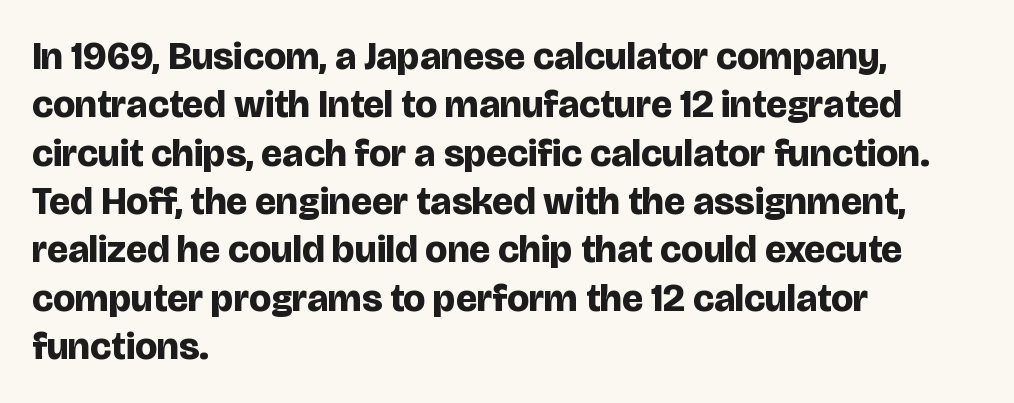
Q: Is the text bold? A: Yes.
Q: Is the text italic (slanted)? A: No, it is upright.
Q: Is the typeface a serif or a sans-serif typeface? A: Sans-serif.
Q: Is the text underlined? A: No.
Q: How is the paragraph aligned? A: Left-aligned.
Q: Is the spacing between letters normal or unusually wide? A: Normal.
Q: Width (condensed, normal, or wide)? A: Normal.
Q: Stroke contrast? A: Low.
Q: x-height? A: Large.
Q: Monospaced? A: No.
